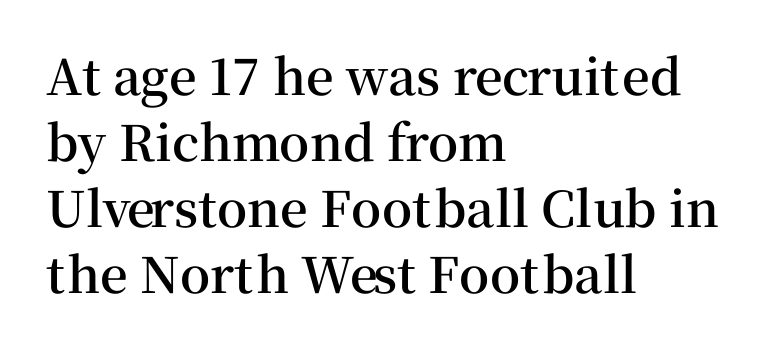
The image shows 49 px semibold serif type, upright; set left-aligned, normal line spacing (1.35x), normal letter spacing, not underlined; medium stroke contrast and a medium x-height.
